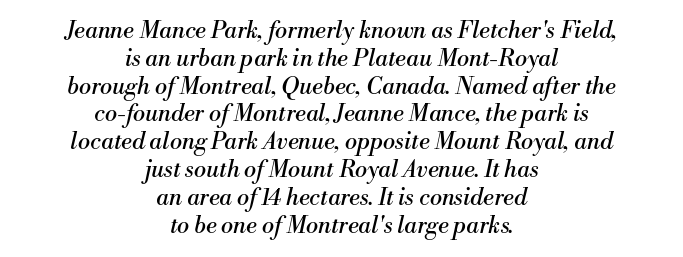
The string is rendered with underlining switched off. Students, note that the glyphs here touch the page at normal intervals. Caption: multi-line text, centered on the measure. The strokes carry an ordinary text weight at most.
